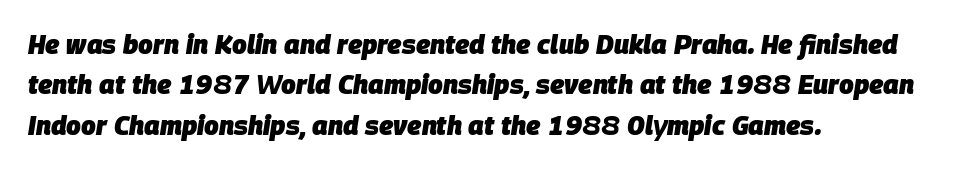
Baseline-to-baseline distance is the conventional proportion of letter height. Spacing between characters is what you'd get straight out of the box. Type without underlining. A classic flush-left, rag-right setting is used for this passage. These words are printed bold, with thick strokes throughout.
